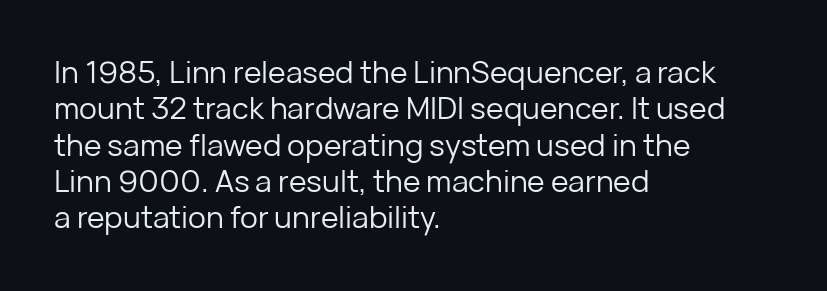
{"serif": "no", "italic": "no", "bold": "no", "weight": "regular", "width": "normal", "stroke_contrast": "low", "x_height": "medium", "monospaced": "no", "underline": "no", "align": "left", "line_spacing_ratio": 1.21, "letter_spacing": "normal", "letter_spacing_em": 0.0, "glyph_px": 30}
